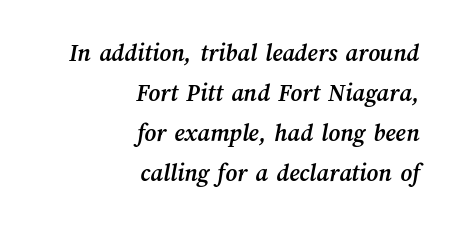
The image shows 25 px bold type; set right-aligned, normal line spacing (1.6x), normal letter spacing, not underlined.
